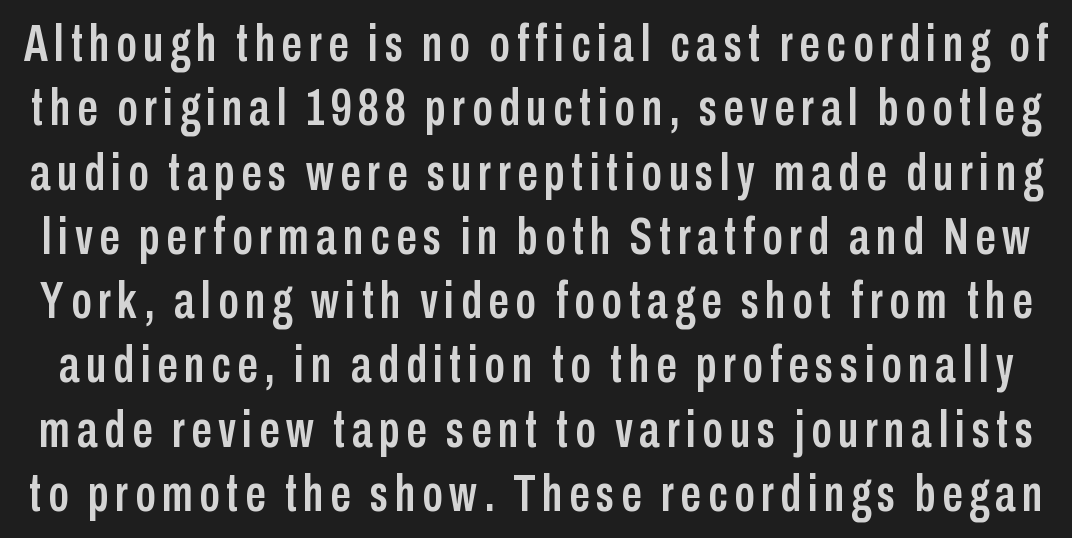
The image shows 51 px condensed sans-serif type, upright; set normal line spacing (1.26x), not underlined; low stroke contrast and a medium x-height.
